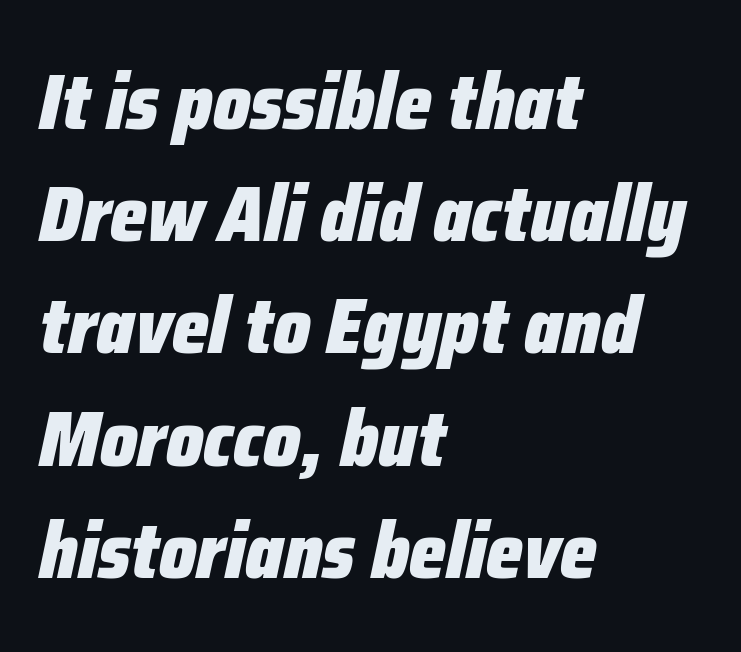
Q: Is the text bold? A: Yes.
Q: Is the text italic (slanted)? A: Yes, it leans right by about 12 degrees.
Q: Is the text underlined? A: No.
Q: How is the paragraph aligned? A: Left-aligned.
Q: Is the spacing between letters normal or unusually wide? A: Normal.
Q: Is the spacing between lines tight, normal or loose? A: Normal.
Q: Width (condensed, normal, or wide)? A: Condensed.
Q: Stroke contrast? A: Low.
Q: x-height? A: Medium.
Q: Monospaced? A: No.
